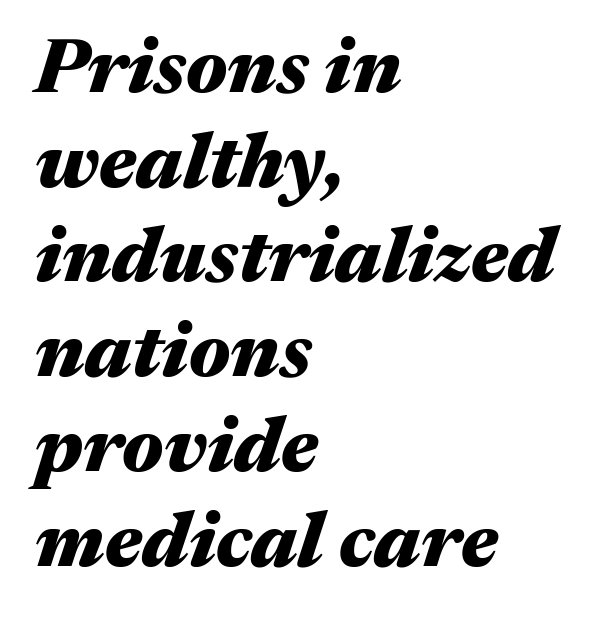
Q: Is the text bold? A: Yes.
Q: Is the text italic (slanted)? A: Yes, it leans right by about 17 degrees.
Q: Is the text underlined? A: No.
Q: How is the paragraph aligned? A: Left-aligned.
Q: Is the spacing between letters normal or unusually wide? A: Normal.
Q: Width (condensed, normal, or wide)? A: Wide.
Q: Stroke contrast? A: Medium.
Q: x-height? A: Medium.
Q: Monospaced? A: No.
